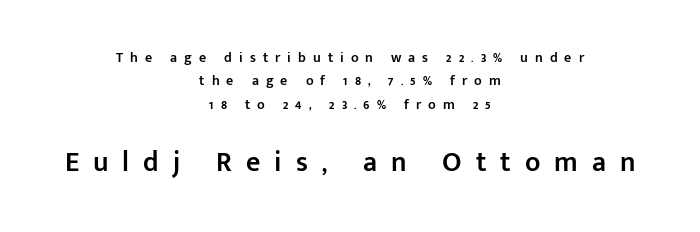
The image shows 28 px semibold sans-serif type, upright; set centered, normal line spacing (1.67x), unusually wide letter spacing (+0.5 em), not underlined; the second (bottom) block is 2.0x larger; low stroke contrast and a medium x-height.
